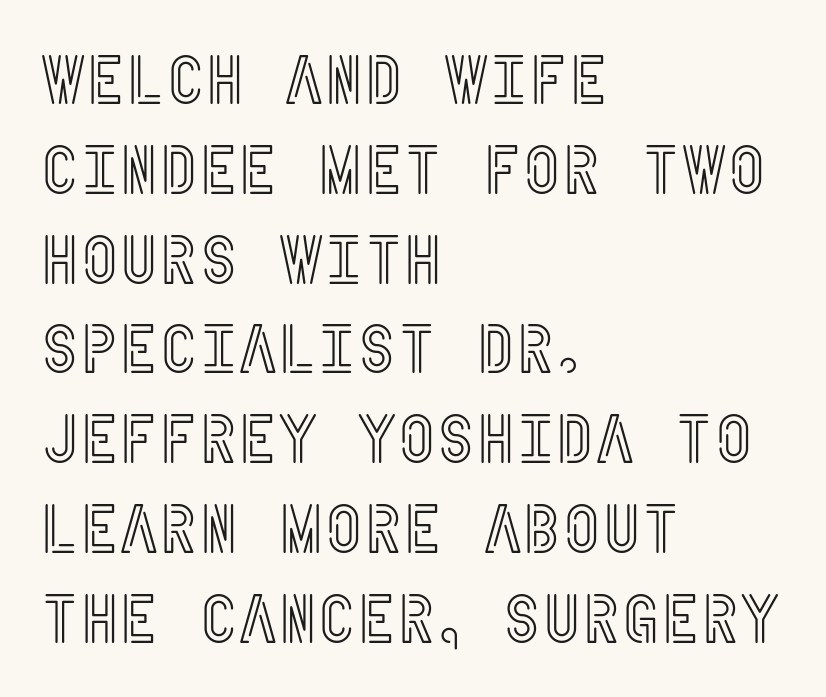
The image shows 68 px condensed type, upright; set left-aligned, normal line spacing (1.32x), normal letter spacing, not underlined; a large x-height.
